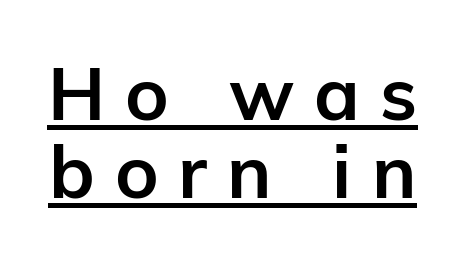
{"serif": "no", "italic": "no", "bold": "yes", "weight": "semibold", "width": "normal", "stroke_contrast": "low", "x_height": "medium", "monospaced": "no", "underline": "yes", "line_spacing": "tight", "line_spacing_ratio": 1.06, "letter_spacing": "wide", "letter_spacing_em": 0.27, "glyph_px": 74}
